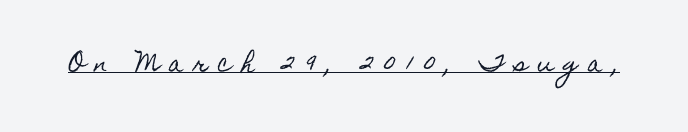
There is plenty of visible air inserted between adjacent glyphs. Beneath each row of characters lies a ruled line.
